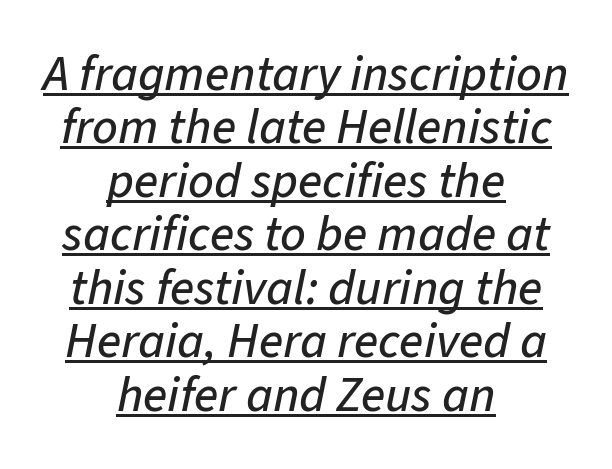
Q: Is the text italic (slanted)? A: Yes, it leans right by about 11 degrees.
Q: Is the text underlined? A: Yes.
Q: How is the paragraph aligned? A: Centered.
Q: Is the spacing between letters normal or unusually wide? A: Normal.
Q: Is the spacing between lines tight, normal or loose? A: Tight.
Q: Width (condensed, normal, or wide)? A: Normal.
Q: Stroke contrast? A: Low.
Q: x-height? A: Medium.
Q: Monospaced? A: No.
